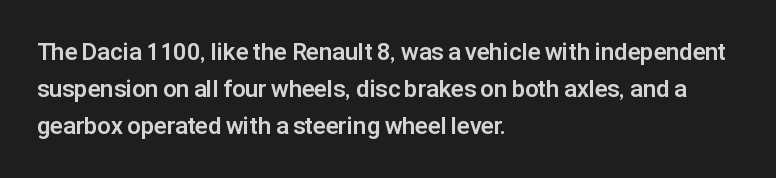
The passage shown has conventional tracking throughout. Underline: absent. The lines in this sample share a left origin and differ only in where they stop. These lines carry a lot of weight — the face is fully bold. Leading: standard. Characters remain perfectly vertical along every line.
